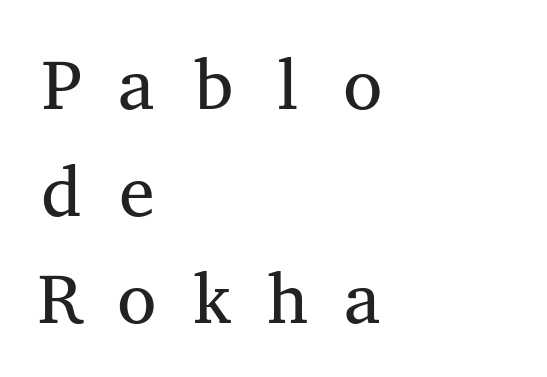
The image shows 71 px regular-weight, wide serif type, upright, monospaced; set left-aligned, normal line spacing (1.51x), unusually wide letter spacing (+0.28 em), not underlined; medium stroke contrast and a medium x-height.
